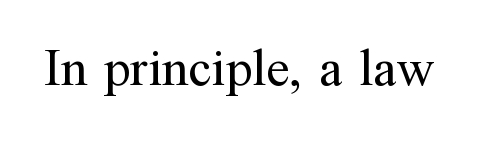
{"serif": "yes", "italic": "no", "bold": "no", "weight": "regular", "width": "normal", "stroke_contrast": "medium", "x_height": "medium", "monospaced": "no", "underline": "no", "letter_spacing": "normal", "letter_spacing_em": 0.0, "glyph_px": 52}
